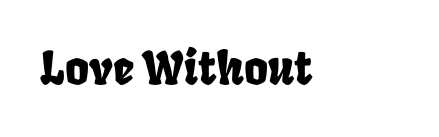
The passage shown is typed in a proportional face where columns would drift. Lines of text with bare space underneath. Each word holds together tightly as a unit, with standard inter-letter gaps.
